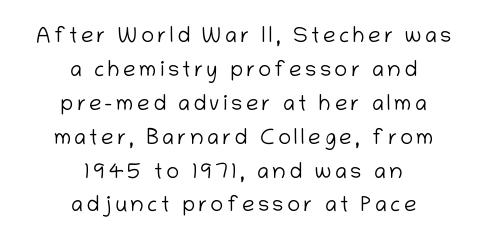
The image shows 22 px text type, upright; set centered, normal line spacing (1.54x), not underlined.
